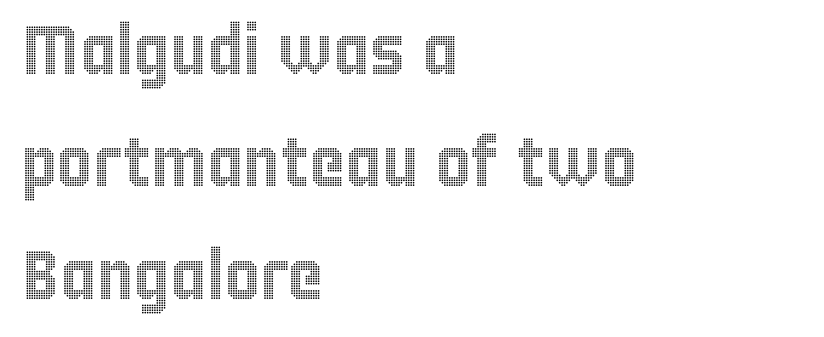
The image shows 69 px condensed type, upright; set left-aligned, normal line spacing (1.63x), normal letter spacing, not underlined; a large x-height.
